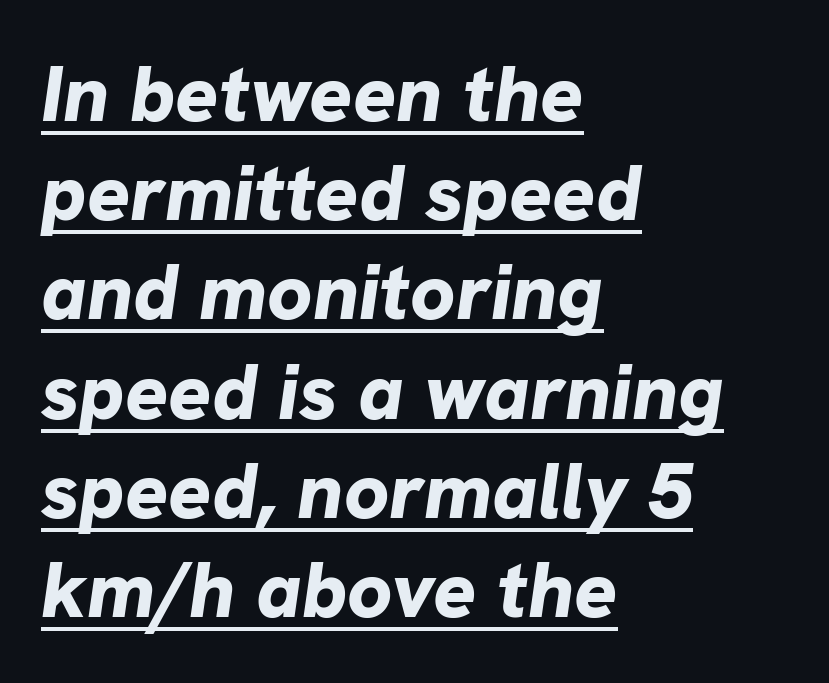
Q: Is the text bold? A: Yes.
Q: Is the text italic (slanted)? A: Yes, it leans right by about 8 degrees.
Q: Is the text underlined? A: Yes.
Q: How is the paragraph aligned? A: Left-aligned.
Q: Is the spacing between letters normal or unusually wide? A: Normal.
Q: Width (condensed, normal, or wide)? A: Normal.
Q: Stroke contrast? A: Low.
Q: x-height? A: Medium.
Q: Monospaced? A: No.
